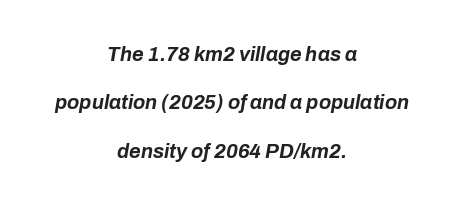
Q: Is the text bold? A: Yes.
Q: Is the text italic (slanted)? A: Yes, it leans right by about 10 degrees.
Q: Is the text underlined? A: No.
Q: How is the paragraph aligned? A: Centered.
Q: Is the spacing between letters normal or unusually wide? A: Normal.
Q: Is the spacing between lines tight, normal or loose? A: Loose.
